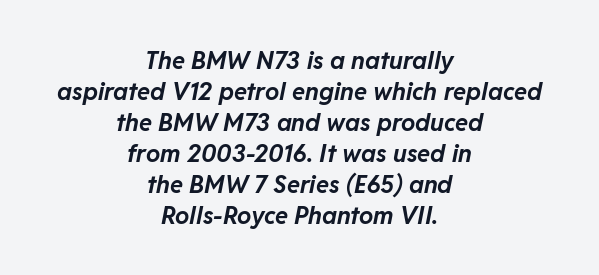
Q: Is the text bold? A: Yes.
Q: Is the text italic (slanted)? A: Yes, it leans right by about 11 degrees.
Q: Is the text underlined? A: No.
Q: How is the paragraph aligned? A: Centered.
Q: Is the spacing between letters normal or unusually wide? A: Normal.
Q: Is the spacing between lines tight, normal or loose? A: Normal.
